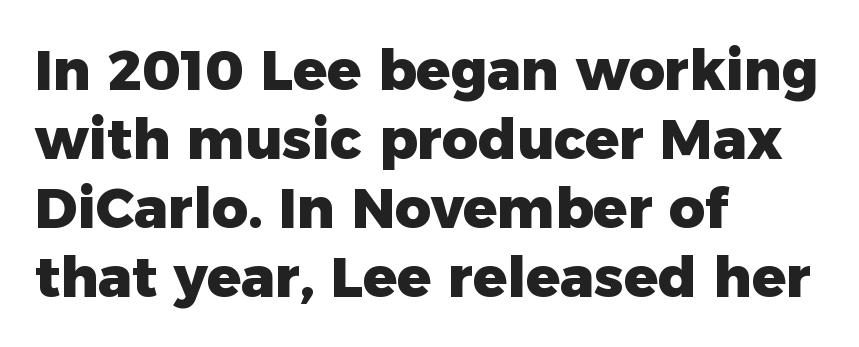
The image shows 56 px heavy sans-serif type, upright; set left-aligned, line spacing 1.23x, normal letter spacing, not underlined; low stroke contrast and a medium x-height.
